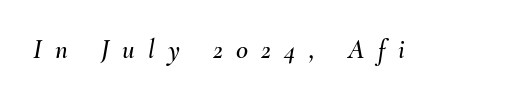
{"italic": "yes", "lean": "right", "slant_degrees": 10, "underline": "no", "letter_spacing": "wide", "letter_spacing_em": 0.49, "glyph_px": 27}
